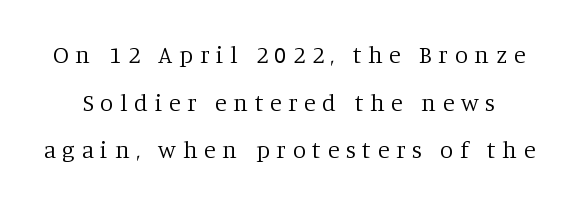
Q: Is the text bold? A: No.
Q: Is the text italic (slanted)? A: No, it is upright.
Q: Is the text underlined? A: No.
Q: Is the spacing between letters normal or unusually wide? A: Unusually wide.
Q: Is the spacing between lines tight, normal or loose? A: Loose.
